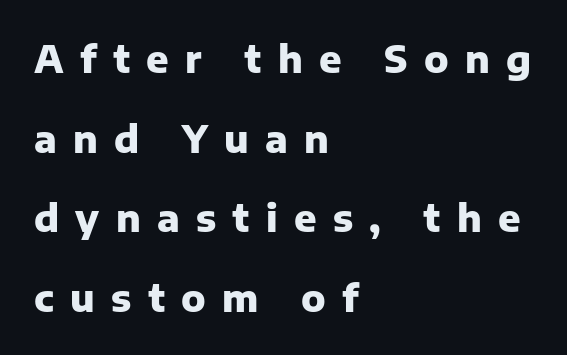
{"serif": "no", "italic": "no", "bold": "yes", "weight": "heavy", "width": "normal", "stroke_contrast": "low", "x_height": "medium", "monospaced": "no", "underline": "no", "align": "left", "line_spacing": "loose", "line_spacing_ratio": 2.15, "letter_spacing": "wide", "letter_spacing_em": 0.44, "glyph_px": 37}
